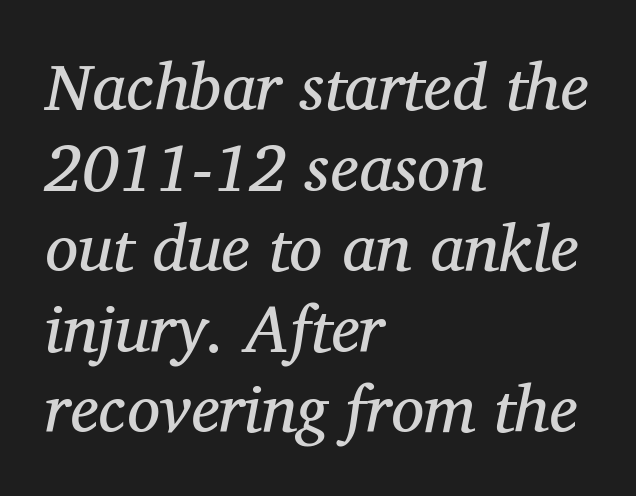
The strokes are not fattened; the text isn't bold. Typeset ragged right — the left edge is the straight one. Is the type slanted? Yes — the strokes lean at a clear angle. Rule under the text: the space is simply empty.
